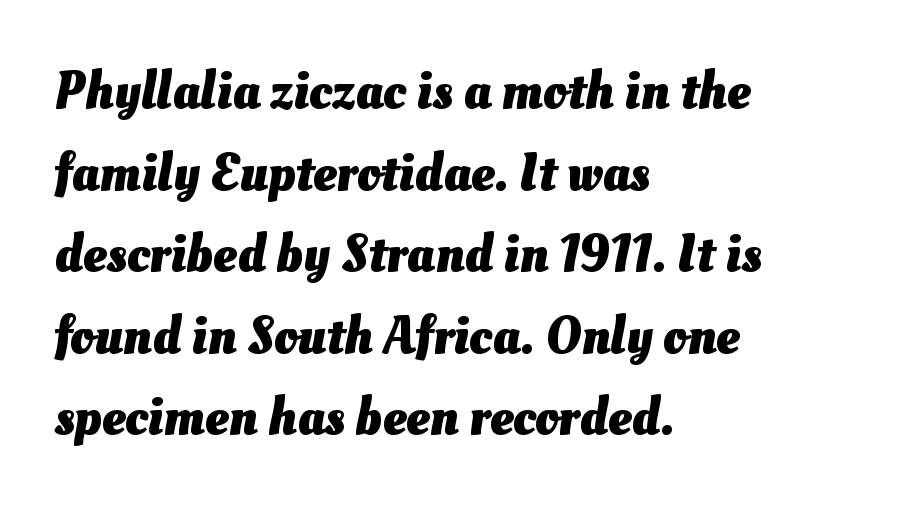
Looks like regular typesetting: each glyph gets only the width it needs. The string is rendered with underlining switched off. No extra tracking has been applied to these lines. Each line starts at the same left margin while the right side varies.
